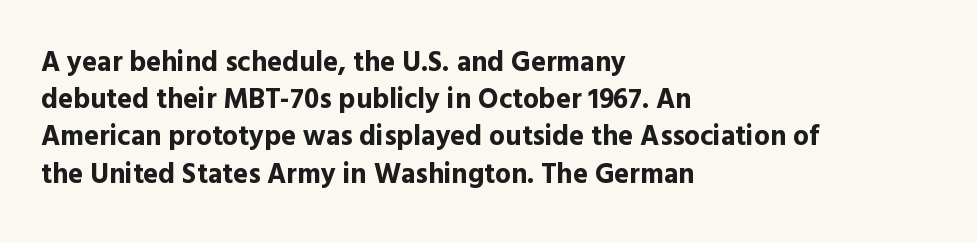
Look at the stroke-to-counter ratio: heavy, a bold. How would I describe the line gaps? Plain and ordinary. Check the space under the baseline: it is left empty. These lines were composed using upright roman letters. The tracking reads as untouched default to a designer's eye.
